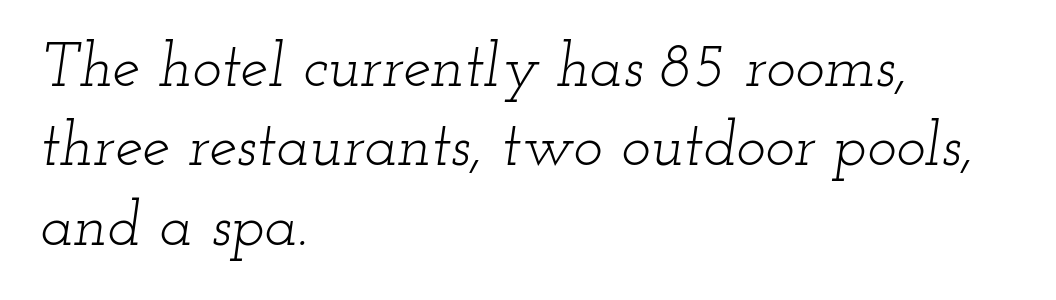
Line starts are locked; line ends wander. These lines were composed using italics. Regarding serifs, this sample has them. The typesetting does not lean heavy: it is not bold. The type is set solid horizontally, with unmodified tracking. Each letter keeps its own natural width here, so spacing adapts to shape.
